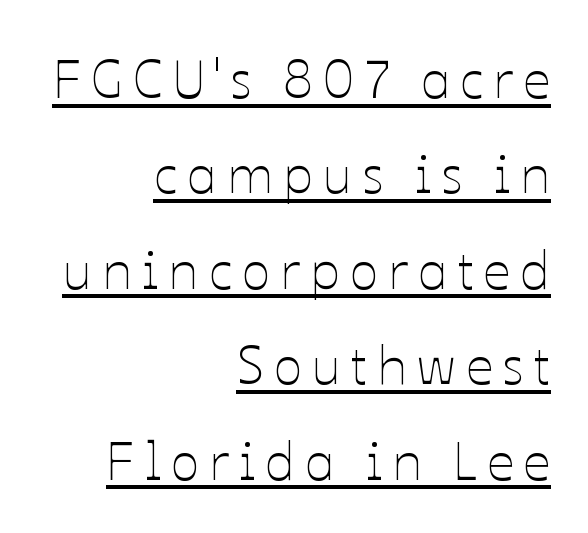
The image shows 53 px thin type, upright; set right-aligned, line spacing 1.8x, underlined; low stroke contrast and a medium x-height.
